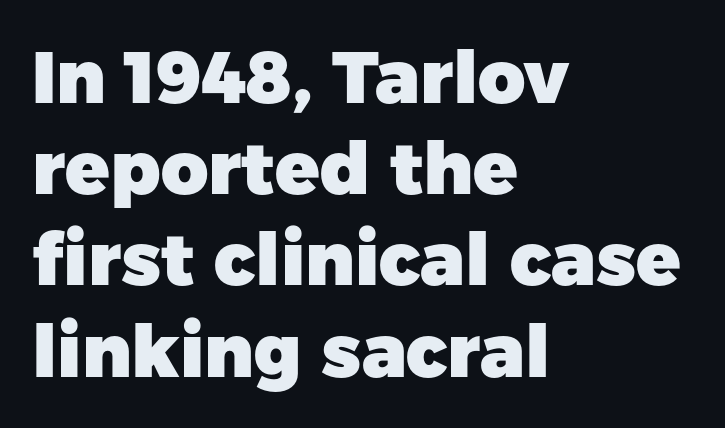
Q: Is the text bold? A: Yes.
Q: Is the text italic (slanted)? A: No, it is upright.
Q: Is the typeface a serif or a sans-serif typeface? A: Sans-serif.
Q: Is the text underlined? A: No.
Q: How is the paragraph aligned? A: Left-aligned.
Q: Is the spacing between letters normal or unusually wide? A: Normal.
Q: Is the spacing between lines tight, normal or loose? A: Normal.
Q: Width (condensed, normal, or wide)? A: Normal.
Q: Stroke contrast? A: Low.
Q: x-height? A: Medium.
Q: Monospaced? A: No.
